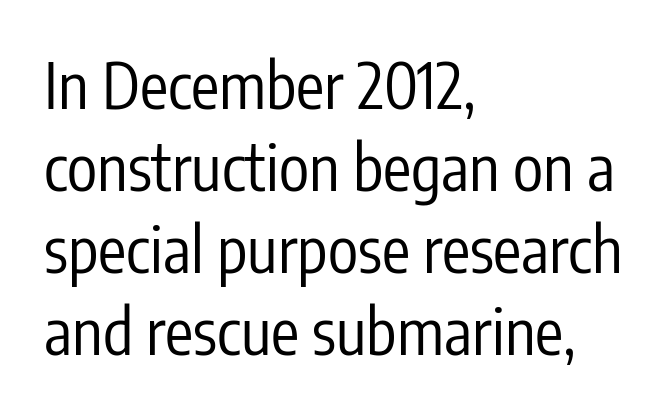
{"serif": "no", "italic": "no", "bold": "no", "weight": "regular", "width": "condensed", "stroke_contrast": "low", "x_height": "medium", "monospaced": "no", "underline": "no", "align": "left", "line_spacing": "normal", "line_spacing_ratio": 1.3, "letter_spacing": "normal", "letter_spacing_em": 0.0, "glyph_px": 63}
